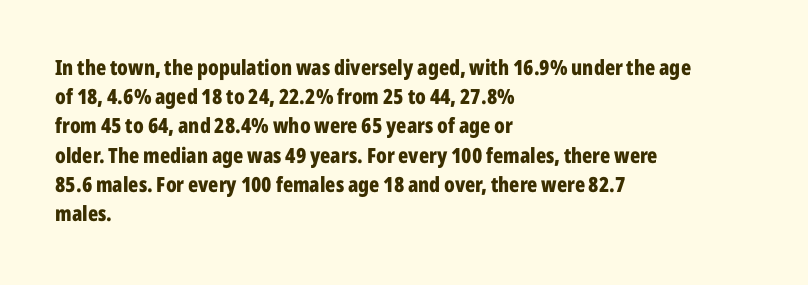
The image shows 21 px bold type, upright; set left-aligned, normal line spacing (1.39x), normal letter spacing, not underlined.
